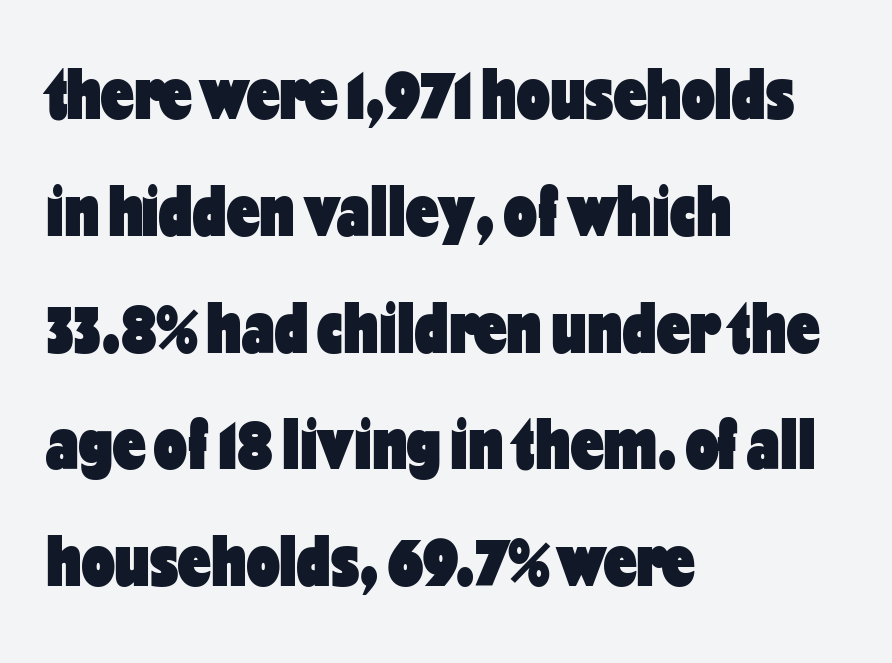
The image shows 73 px heavy, condensed sans-serif type, upright; set left-aligned, normal line spacing (1.6x), normal letter spacing, not underlined; low stroke contrast and a medium x-height.
